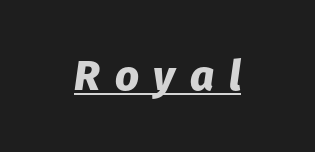
Is this a fixed-width face? No — the glyphs have proportional, varying widths. Observe the wide spacing: letters keep a clear distance from each other. Check the space under the baseline: a stroke is drawn there. The strokes are fattened all the way to bold. Italic? Definitely — the glyphs are oblique.
